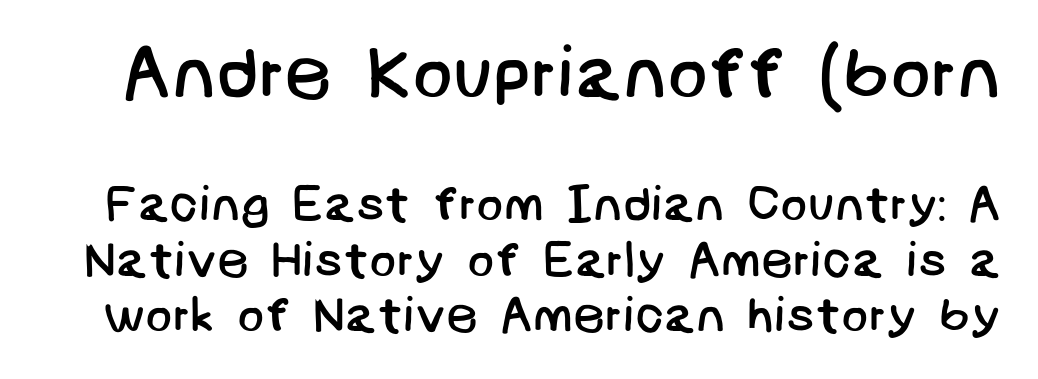
No letter is thick-stroked: the sample isn't bold. You could call the tracking neutral — neither tight nor loose. Vertical spacing — tight. Look at the bottom of the vertical strokes: they stop flat, with no serifs. The face used here appears at its bigger size in the upper chunk.
